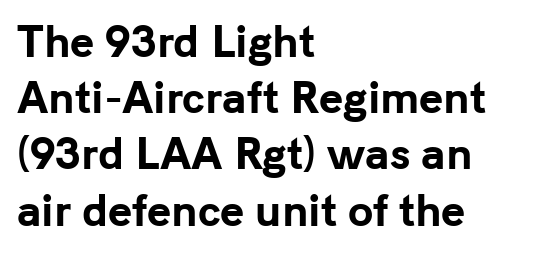
Q: Is the text bold? A: Yes.
Q: Is the text italic (slanted)? A: No, it is upright.
Q: Is the typeface a serif or a sans-serif typeface? A: Sans-serif.
Q: Is the text underlined? A: No.
Q: How is the paragraph aligned? A: Left-aligned.
Q: Is the spacing between letters normal or unusually wide? A: Normal.
Q: Is the spacing between lines tight, normal or loose? A: Normal.
Q: Width (condensed, normal, or wide)? A: Normal.
Q: Stroke contrast? A: Low.
Q: x-height? A: Medium.
Q: Monospaced? A: No.
